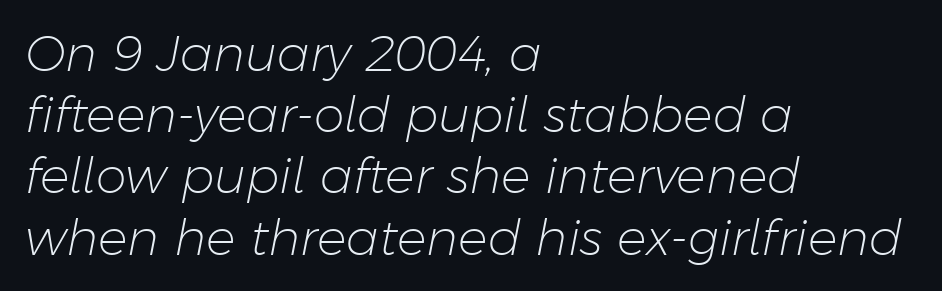
Q: Is the text bold? A: No.
Q: Is the text italic (slanted)? A: Yes, it leans right by about 11 degrees.
Q: Is the text underlined? A: No.
Q: How is the paragraph aligned? A: Left-aligned.
Q: Is the spacing between letters normal or unusually wide? A: Normal.
Q: Is the spacing between lines tight, normal or loose? A: Normal.
Q: Width (condensed, normal, or wide)? A: Normal.
Q: Stroke contrast? A: Low.
Q: x-height? A: Medium.
Q: Monospaced? A: No.
